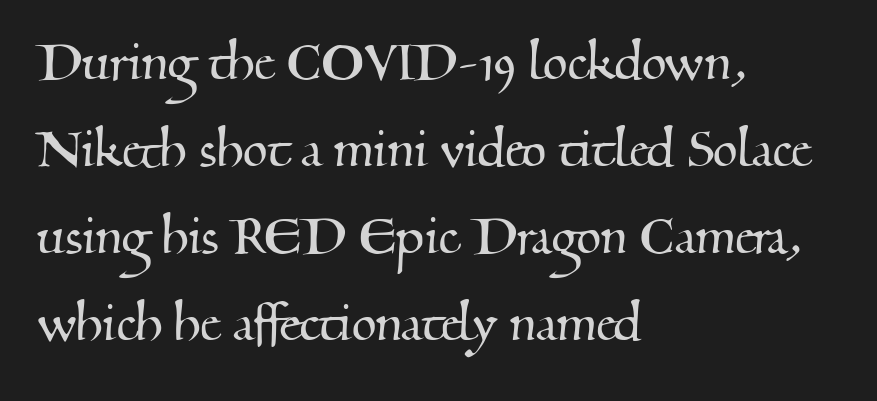
{"serif": "yes", "width": "normal", "stroke_contrast": "medium", "x_height": "small", "monospaced": "no", "underline": "no", "align": "left", "line_spacing": "normal", "line_spacing_ratio": 1.36, "letter_spacing": "normal", "letter_spacing_em": 0.0, "glyph_px": 64}
